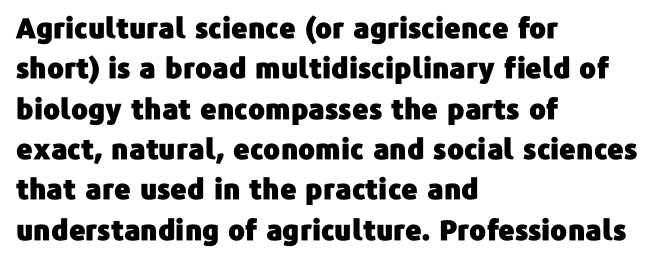
The image shows 28 px sans-serif type, upright; set left-aligned, normal line spacing (1.44x), normal letter spacing, not underlined; low stroke contrast and a medium x-height.
